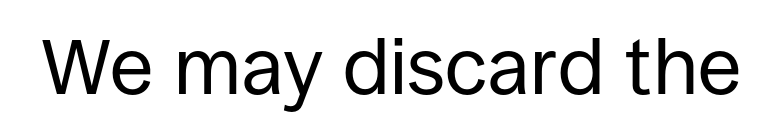
The letterforms sit shoulder to shoulder at normal distance. Character widths vary here, with narrow letters taking less room than wide ones. Check where the strokes stop: nothing finishes them off — pure sans. The passage shown is not bold in any degree. Just letters on the line, the space beneath them empty. Unlike italic type, these characters show no tilt at all.
